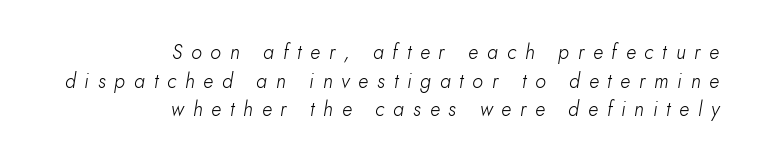
Q: Is the text bold? A: No.
Q: Is the text italic (slanted)? A: Yes, it leans right by about 10 degrees.
Q: Is the text underlined? A: No.
Q: How is the paragraph aligned? A: Right-aligned.
Q: Is the spacing between letters normal or unusually wide? A: Unusually wide.
Q: Is the spacing between lines tight, normal or loose? A: Normal.
